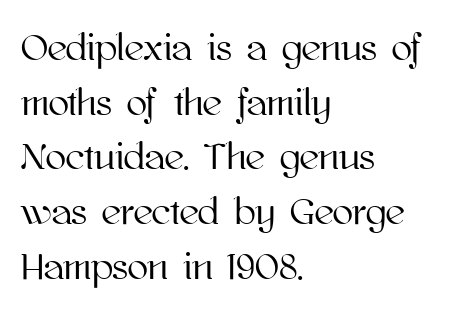
The image shows 38 px text type, upright; set left-aligned, normal line spacing (1.44x), normal letter spacing, not underlined; high stroke contrast and a medium x-height.
